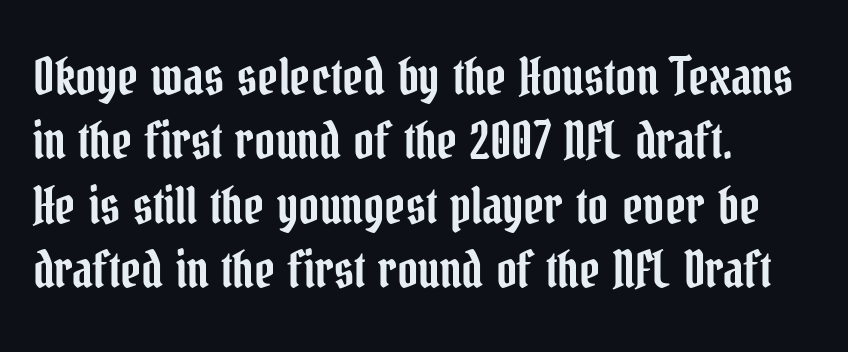
Q: Is the text italic (slanted)? A: No, it is upright.
Q: Is the typeface a serif or a sans-serif typeface? A: Serif.
Q: Is the text underlined? A: No.
Q: How is the paragraph aligned? A: Left-aligned.
Q: Is the spacing between letters normal or unusually wide? A: Normal.
Q: Is the spacing between lines tight, normal or loose? A: Normal.
Q: Width (condensed, normal, or wide)? A: Condensed.
Q: Stroke contrast? A: Low.
Q: x-height? A: Medium.
Q: Monospaced? A: No.
